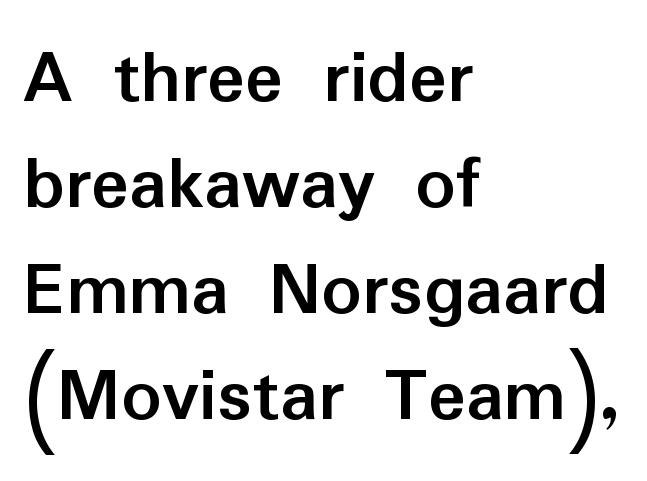
The strokes are fattened all the way to bold. Any mark beneath the type? The region is blank. This sample uses an upright cut, with every glyph sitting square on the baseline. In terms of leading, this rendering sits right in the middle. Nope, no serifs anywhere on these letters.
